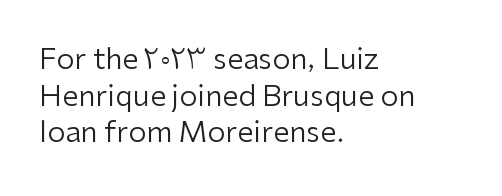
{"serif": "no", "italic": "no", "bold": "no", "weight": "regular", "width": "normal", "stroke_contrast": "low", "x_height": "medium", "monospaced": "no", "underline": "no", "align": "left", "line_spacing": "normal", "line_spacing_ratio": 1.26, "letter_spacing": "normal", "letter_spacing_em": 0.0, "glyph_px": 29}
